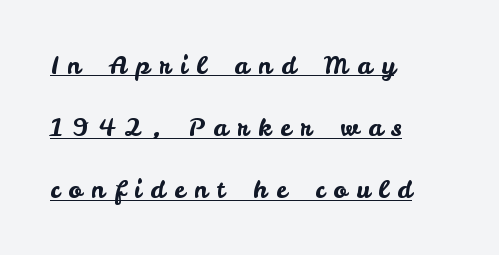
This rendering uses left alignment, leaving the right contour irregular. Words appear elongated and porous because spacing is wide. Airy leading.
